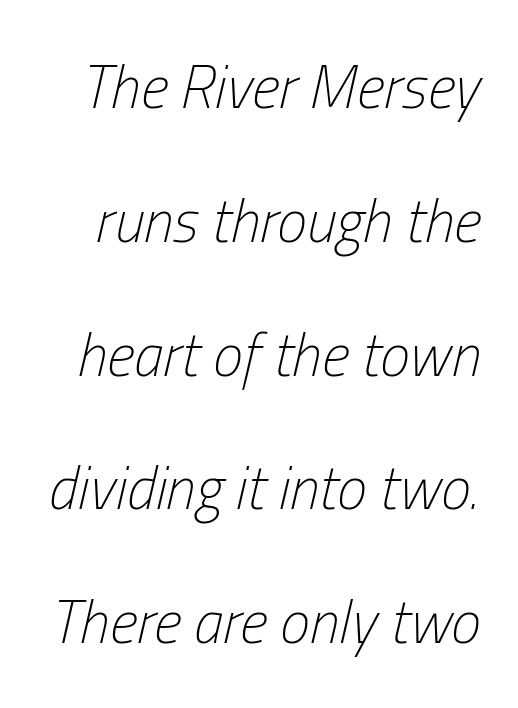
Q: Is the text bold? A: No.
Q: Is the text italic (slanted)? A: Yes, it leans right by about 13 degrees.
Q: Is the text underlined? A: No.
Q: Is the spacing between letters normal or unusually wide? A: Normal.
Q: Is the spacing between lines tight, normal or loose? A: Loose.
Q: Width (condensed, normal, or wide)? A: Condensed.
Q: Stroke contrast? A: Low.
Q: x-height? A: Medium.
Q: Monospaced? A: No.
